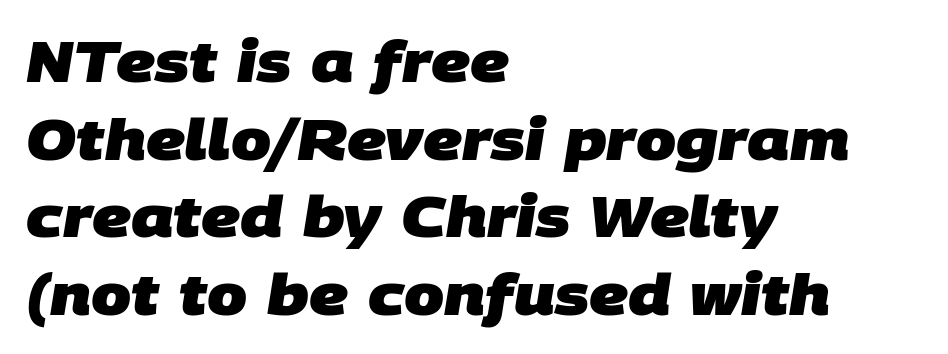
{"serif": "no", "bold": "yes", "weight": "heavy", "width": "normal", "stroke_contrast": "low", "x_height": "large", "monospaced": "no", "underline": "no", "align": "left", "line_spacing": "normal", "line_spacing_ratio": 1.36, "letter_spacing": "normal", "letter_spacing_em": 0.0, "glyph_px": 57}
